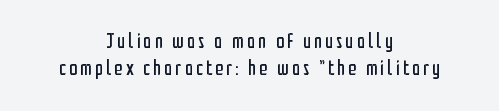
Q: Is the text bold? A: No.
Q: Is the text italic (slanted)? A: No, it is upright.
Q: Is the text underlined? A: No.
Q: How is the paragraph aligned? A: Centered.
Q: Is the spacing between lines tight, normal or loose? A: Normal.
